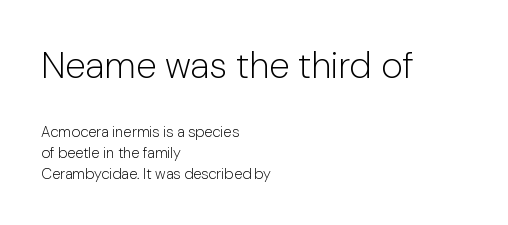
Every character sits straight up, as roman type does. The rows are spaced the way most documents space them. Between one letter and the next there's only the usual sliver of space. Note the varied advance widths — an 'i' is clearly narrower than an 'm'.
